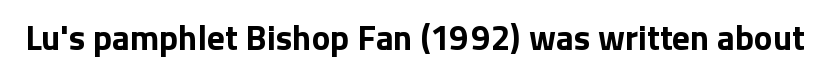
Tall strokes in this sample are plumb rather than angled. Varying glyph widths throughout — classic text-font behaviour. Default kerning and tracking; the words read as compact shapes. Its strokes are broad and dark, the hallmark of bold type. Quick note: underline off.
